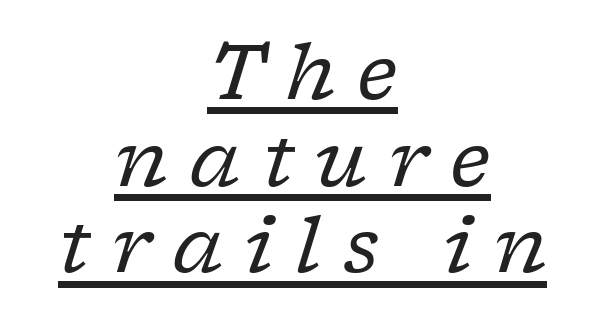
The image shows 76 px regular-weight serif type, italic (leaning right); set centered, tight line spacing (1.14x), unusually wide letter spacing (+0.29 em), underlined; low stroke contrast and a medium x-height.
